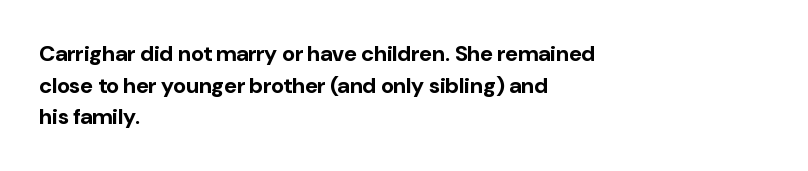
Q: Is the text bold? A: Yes.
Q: Is the text italic (slanted)? A: No, it is upright.
Q: Is the text underlined? A: No.
Q: How is the paragraph aligned? A: Left-aligned.
Q: Is the spacing between letters normal or unusually wide? A: Normal.
Q: Is the spacing between lines tight, normal or loose? A: Normal.
